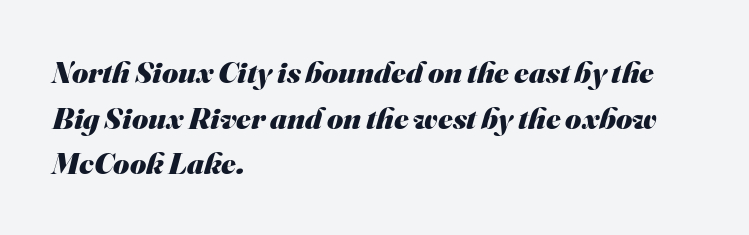
Font category for this specimen: sans-serif. Rows of type keep a routine distance in the vertical direction. In terms of letterspacing, this is plain default setting. Each row of text sits above clean, open space. These lines carry a lot of weight — the face is fully bold. The face used here is proportionally spaced, like ordinary book or web type.
